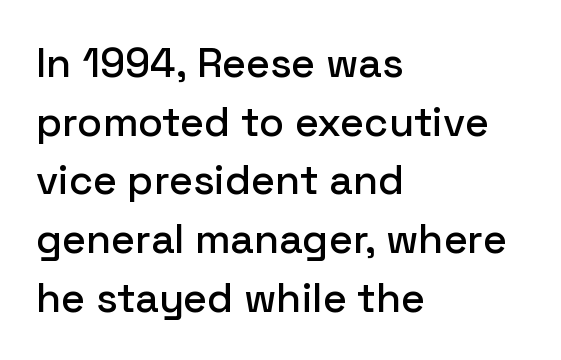
The image shows 41 px sans-serif type, upright; set left-aligned, normal line spacing (1.43x), normal letter spacing, not underlined; low stroke contrast and a medium x-height.
